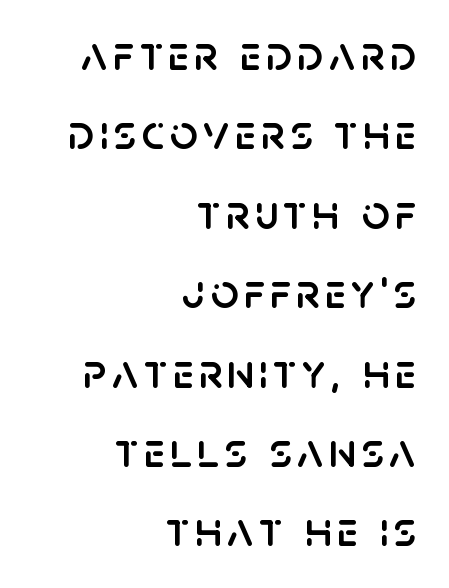
Q: Is the text italic (slanted)? A: No, it is upright.
Q: Is the typeface a serif or a sans-serif typeface? A: Sans-serif.
Q: Is the text underlined? A: No.
Q: How is the paragraph aligned? A: Right-aligned.
Q: Is the spacing between lines tight, normal or loose? A: Normal.
Q: Width (condensed, normal, or wide)? A: Normal.
Q: Stroke contrast? A: Low.
Q: x-height? A: Large.
Q: Monospaced? A: No.
